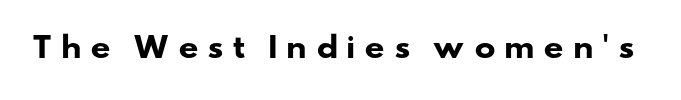
{"serif": "no", "bold": "yes", "weight": "heavy", "width": "wide", "stroke_contrast": "low", "x_height": "small", "monospaced": "no", "underline": "no", "letter_spacing": "wide", "letter_spacing_em": 0.3, "glyph_px": 28}
